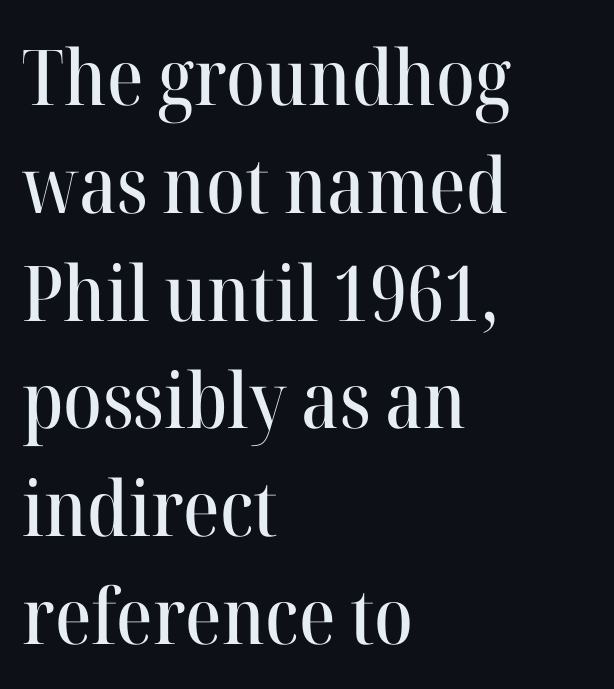
The image shows 77 px serif type, upright; set left-aligned, normal line spacing (1.4x), normal letter spacing, not underlined; high stroke contrast and a medium x-height.
